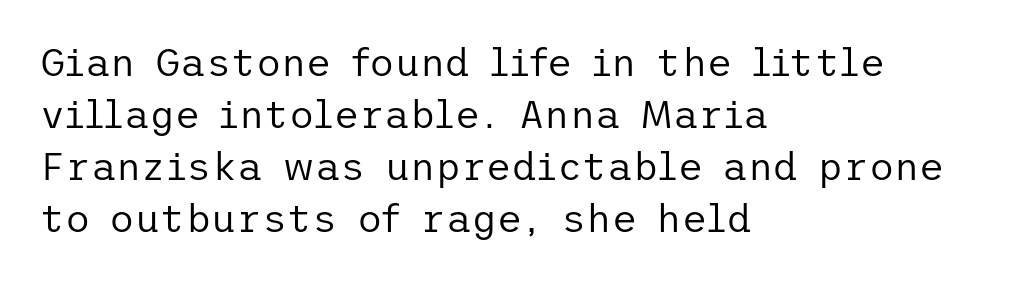
The horizontal fit of the characters is conventional and even. The space between consecutive lines is moderate. Posture: upright roman. The font family rendered here belongs to the sans-serif group. Horizontal alignment here is leftward, the default for most running prose. The cut favours lightness, reaching ordinary text weight at its darkest.
